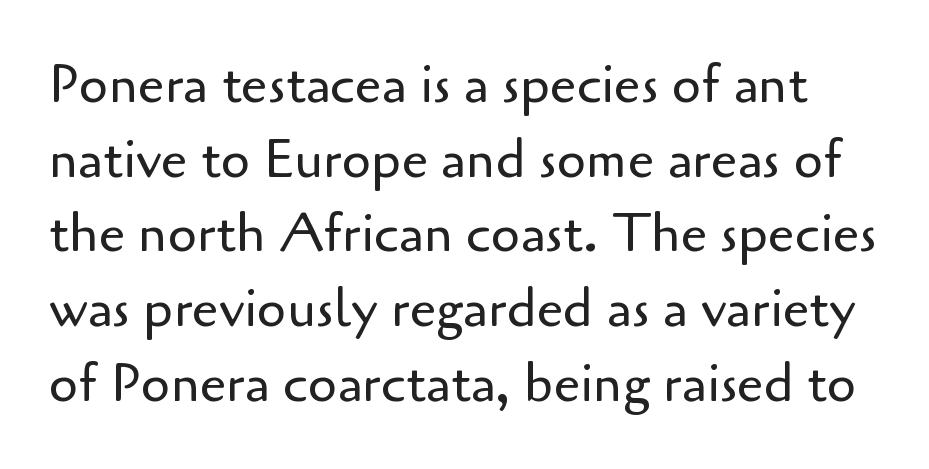
{"serif": "no", "italic": "no", "bold": "no", "weight": "regular", "width": "normal", "stroke_contrast": "low", "x_height": "small", "monospaced": "no", "underline": "no", "line_spacing": "normal", "line_spacing_ratio": 1.41, "letter_spacing": "normal", "letter_spacing_em": 0.0, "glyph_px": 53}
